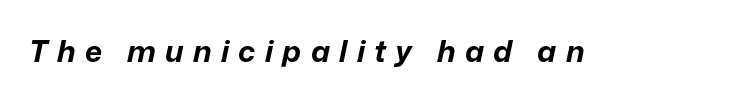
Each letter keeps its own natural width here, so spacing adapts to shape. The typesetting leans heavy: a genuine bold. Characters are canted at an angle relative to the baseline's perpendicular. Each row of text sits above clean, open space. The gaps between neighbouring characters are conspicuously large.
